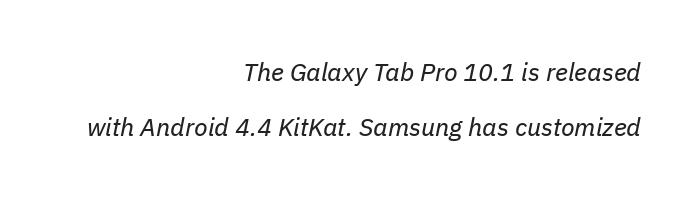
Right-aligned paragraph, ragged on the left. Leading: increased. This rendering features lettering with no underline. The rendering applies a slant to the glyphs.
